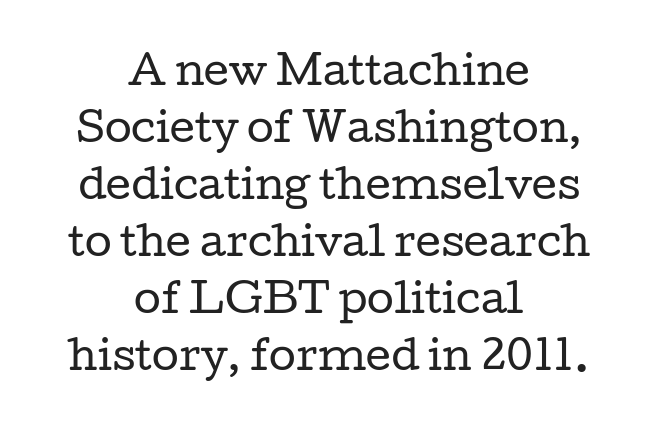
{"serif": "yes", "italic": "no", "bold": "no", "weight": "regular", "width": "wide", "stroke_contrast": "low", "x_height": "medium", "monospaced": "no", "underline": "no", "align": "center", "line_spacing": "normal", "line_spacing_ratio": 1.46, "letter_spacing": "normal", "letter_spacing_em": 0.0, "glyph_px": 39}
